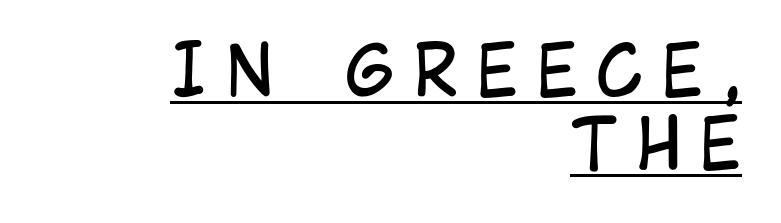
Nope, no serifs anywhere on these letters. A student would call this right alignment; a typographer would say flush right, rag left. Does the lettering tilt? It doesn't — this is upright. Between one letter and the next there's a generous, obvious gap. Has an underline been added? It has. Very little white space separates one row of letters from the next.
